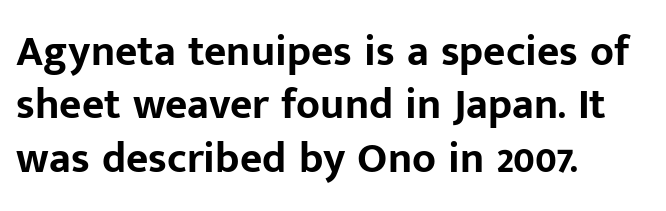
The image shows 43 px bold sans-serif type, upright; set left-aligned, line spacing 1.24x, normal letter spacing, not underlined; low stroke contrast and a medium x-height.
